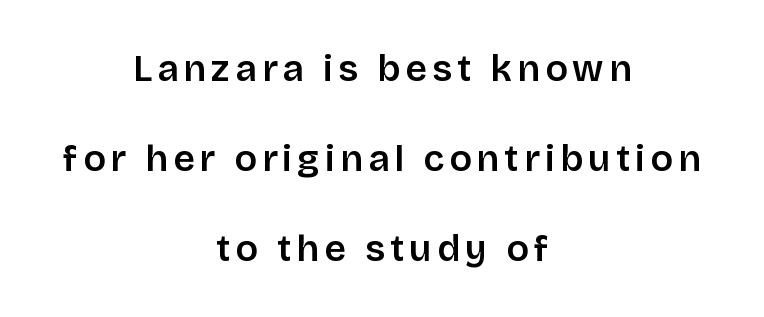
Descenders hang freely into open space. In terms of weight, the rendering is demibold, just under bold. Spacing verdict: proportional, widths tailored to each character. In terms of letterform style, serifs are entirely absent. Centered paragraph, ragged on both sides. A typesetter would mark this as roman, not italic.
